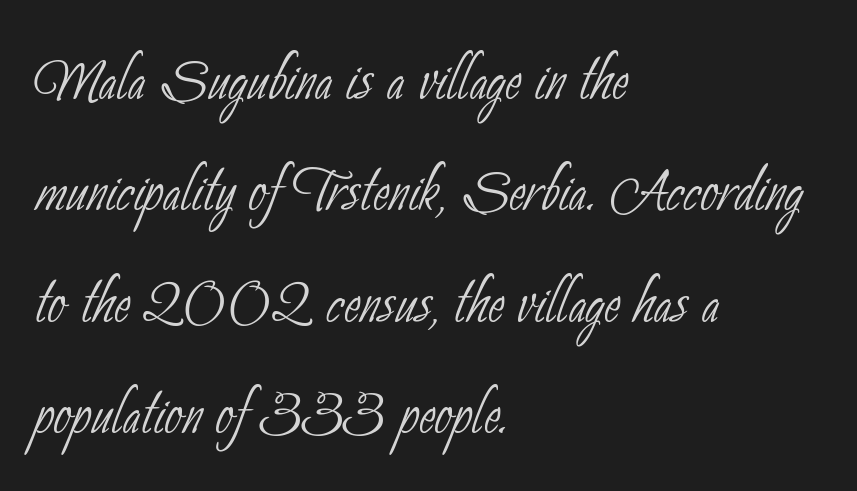
{"serif": "no", "bold": "no", "weight": "thin", "width": "condensed", "stroke_contrast": "low", "x_height": "small", "monospaced": "no", "underline": "no", "align": "left", "line_spacing": "normal", "line_spacing_ratio": 1.41, "letter_spacing": "normal", "letter_spacing_em": 0.0, "glyph_px": 79}
